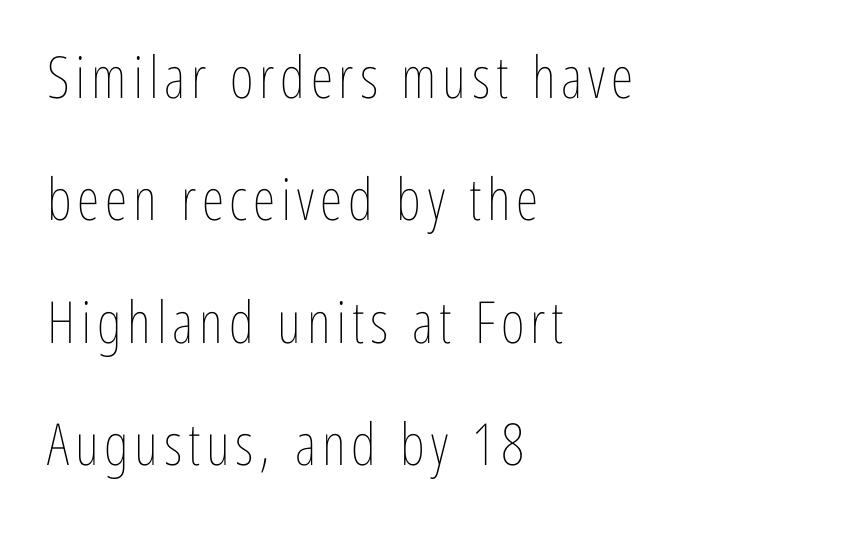
{"italic": "no", "bold": "no", "weight": "thin", "width": "condensed", "stroke_contrast": "low", "x_height": "medium", "monospaced": "no", "underline": "no", "align": "left", "line_spacing": "loose", "line_spacing_ratio": 2.11, "glyph_px": 58}
